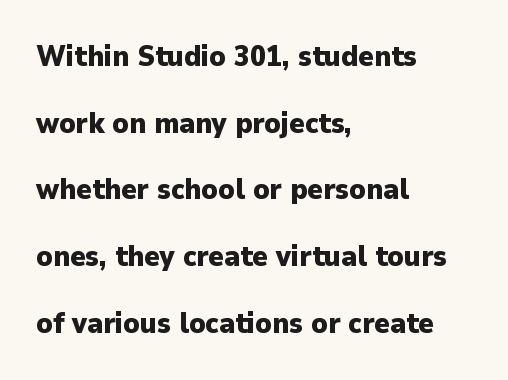
The lines are spread far apart with generous leading. Does extra space separate the letters? No, they use regular spacing. Look at the stroke-to-counter ratio: heavy, a bold. Tall strokes in this sample are plumb rather than angled. The typesetter chose a ragged-right arrangement here.
